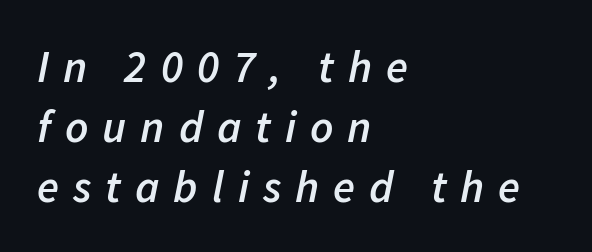
You could not count columns in this text — the font is proportionally spaced. The string is rendered with underlining switched off. Line beginnings align vertically; line endings do not. Is the type bold? Partly — it's a semibold, heavier than regular but not fully bold. The letterforms stand isolated, each surrounded by extra space. A typesetter would call this leading conventional body-copy spacing.
